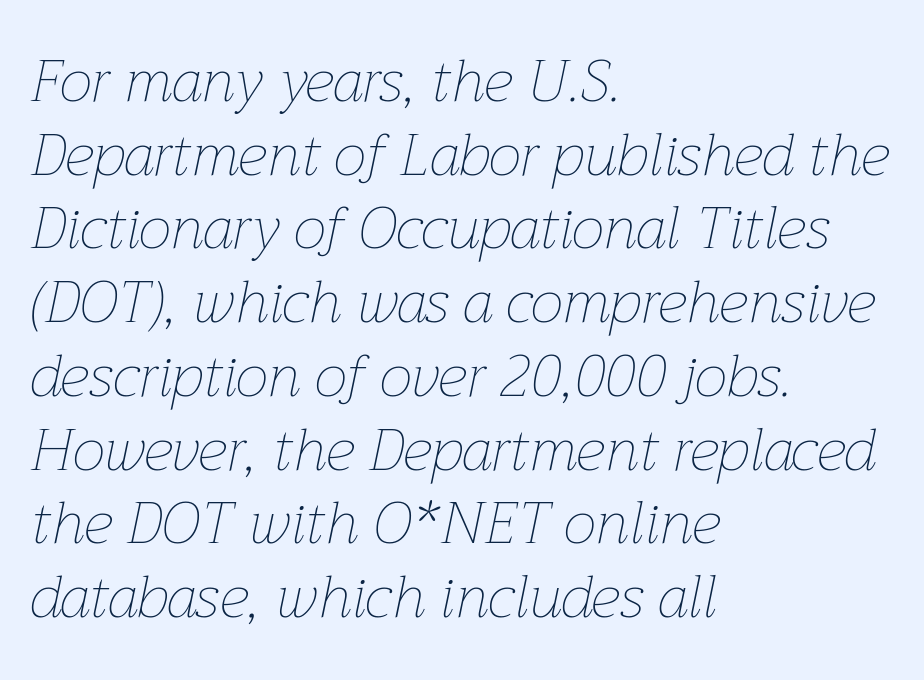
Which margin do the lines hug? The left one — the right edge is uneven. Reading down the column, the eye jumps a familiar distance to each next line. The foot of each line stays bare and open. Think of a printed novel: that variable character pitch is what you see here.
